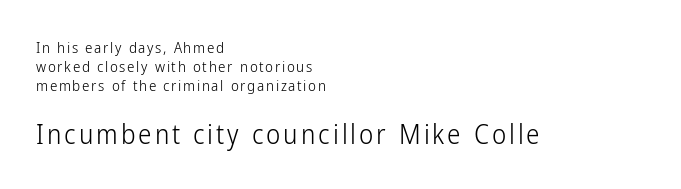
The image shows 27 px text type, upright; set left-aligned, normal line spacing (1.28x), not underlined; the second (bottom) block is 1.8x larger.
